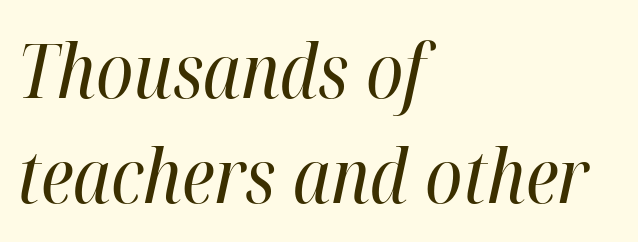
The image shows 75 px regular-weight, condensed type, italic (leaning right); set left-aligned, normal line spacing (1.4x), normal letter spacing, not underlined; high stroke contrast and a medium x-height.
